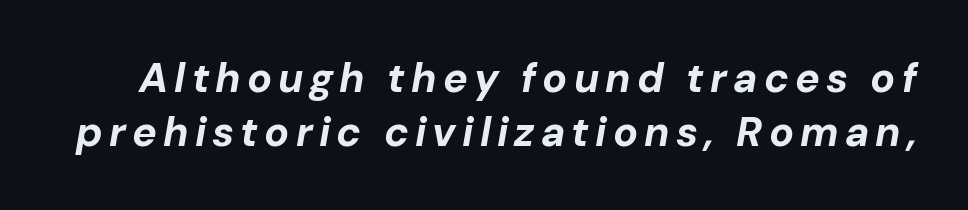
Q: Is the text bold? A: Yes.
Q: Is the text italic (slanted)? A: Yes, it leans right by about 10 degrees.
Q: Is the text underlined? A: No.
Q: Is the spacing between lines tight, normal or loose? A: Normal.
Q: Width (condensed, normal, or wide)? A: Normal.
Q: Stroke contrast? A: Low.
Q: x-height? A: Medium.
Q: Monospaced? A: No.
